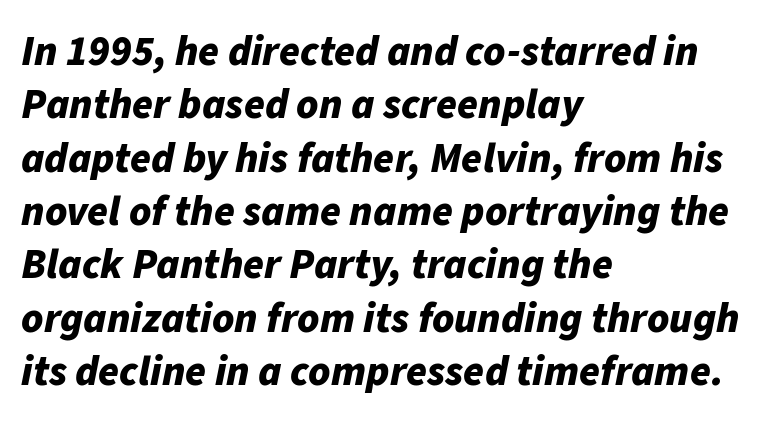
{"italic": "yes", "lean": "right", "slant_degrees": 11, "bold": "yes", "weight": "bold", "width": "normal", "stroke_contrast": "low", "x_height": "medium", "monospaced": "no", "underline": "no", "align": "left", "line_spacing": "normal", "line_spacing_ratio": 1.27, "letter_spacing": "normal", "letter_spacing_em": 0.0, "glyph_px": 42}
